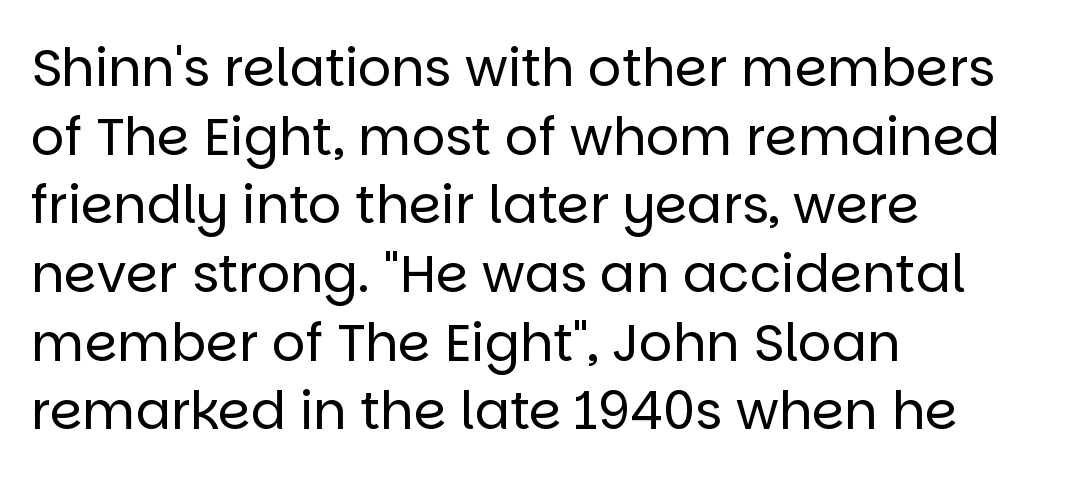
Each letter's strokes conclude bluntly, with no projecting serifs. This rendering uses left alignment, leaving the right contour irregular. This reads as an unemphasized weight, regular at the heaviest. The space between consecutive lines is moderate. Character widths vary here, with narrow letters taking less room than wide ones.
